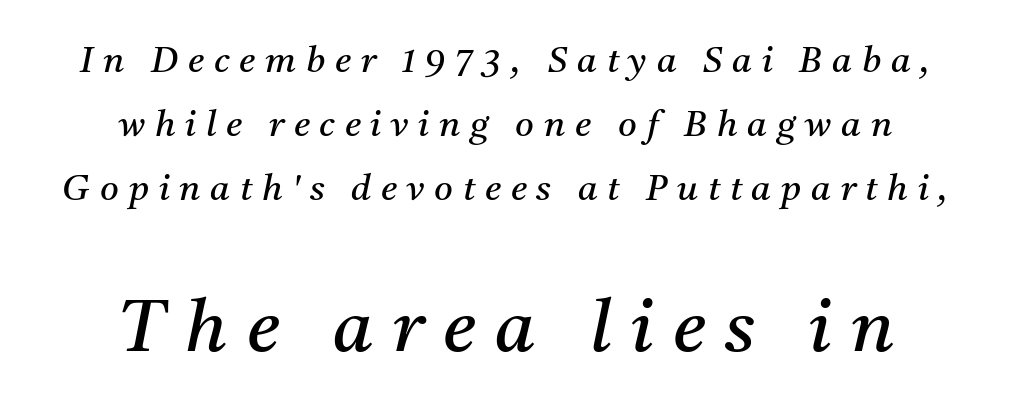
Q: Is the text bold? A: No.
Q: Is the text italic (slanted)? A: Yes, it leans right by about 11 degrees.
Q: Is the typeface a serif or a sans-serif typeface? A: Serif.
Q: Is the text underlined? A: No.
Q: How is the paragraph aligned? A: Centered.
Q: Is the spacing between letters normal or unusually wide? A: Unusually wide.
Q: Which block of text is set in a larger size, the first (top) or the second (bottom)? A: The second (bottom) one.
Q: Width (condensed, normal, or wide)? A: Normal.
Q: Stroke contrast? A: Medium.
Q: x-height? A: Medium.
Q: Monospaced? A: No.
